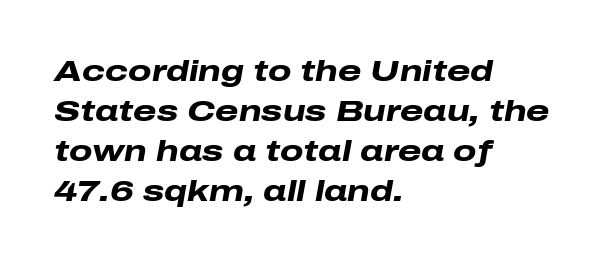
Q: Is the text bold? A: Yes.
Q: Is the text italic (slanted)? A: Yes, it leans right by about 10 degrees.
Q: Is the text underlined? A: No.
Q: How is the paragraph aligned? A: Left-aligned.
Q: Is the spacing between letters normal or unusually wide? A: Normal.
Q: Is the spacing between lines tight, normal or loose? A: Normal.
Q: Width (condensed, normal, or wide)? A: Wide.
Q: Stroke contrast? A: Low.
Q: x-height? A: Medium.
Q: Monospaced? A: No.
